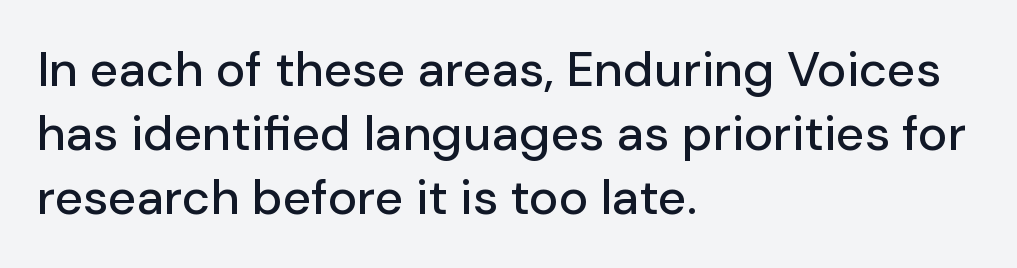
The lines sit at an ordinary, default distance from one another. Reading down the block, your eye returns to a fixed left position each line. Looks like regular typesetting: each glyph gets only the width it needs. Every character sits straight up, as roman type does. Tracking value appears to be zero — textbook default spacing.
